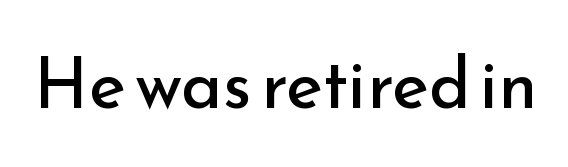
Q: Is the text bold? A: No.
Q: Is the text italic (slanted)? A: No, it is upright.
Q: Is the typeface a serif or a sans-serif typeface? A: Sans-serif.
Q: Is the text underlined? A: No.
Q: Is the spacing between letters normal or unusually wide? A: Normal.
Q: Width (condensed, normal, or wide)? A: Normal.
Q: Stroke contrast? A: Low.
Q: x-height? A: Small.
Q: Monospaced? A: No.
